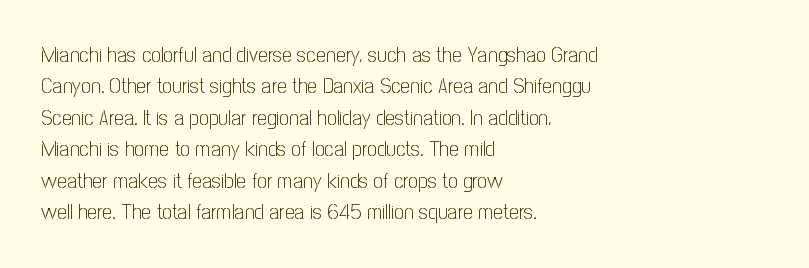
The image shows 22 px text type, upright; set left-aligned, normal line spacing (1.43x), normal letter spacing, not underlined.
